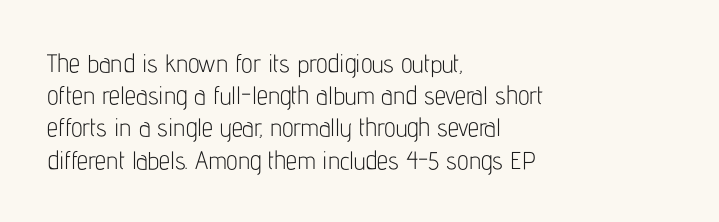
{"italic": "no", "bold": "no", "underline": "no", "align": "left", "line_spacing": "normal", "line_spacing_ratio": 1.29, "letter_spacing": "normal", "letter_spacing_em": 0.0, "glyph_px": 25}
